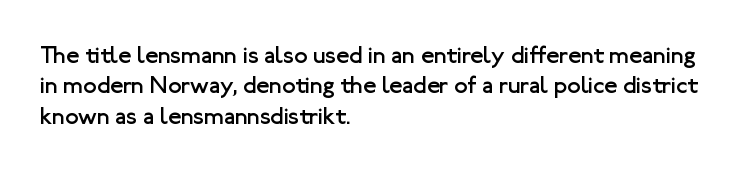
{"italic": "no", "bold": "no", "underline": "no", "align": "left", "line_spacing": "normal", "line_spacing_ratio": 1.27, "letter_spacing": "normal", "letter_spacing_em": 0.0, "glyph_px": 24}
